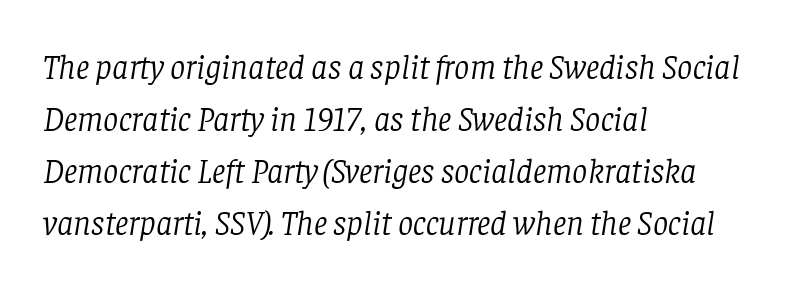
{"serif": "yes", "italic": "yes", "lean": "right", "slant_degrees": 8, "bold": "no", "weight": "light", "width": "normal", "stroke_contrast": "low", "x_height": "large", "monospaced": "no", "underline": "no", "align": "left", "line_spacing": "normal", "line_spacing_ratio": 1.53, "letter_spacing": "normal", "letter_spacing_em": 0.0, "glyph_px": 34}
